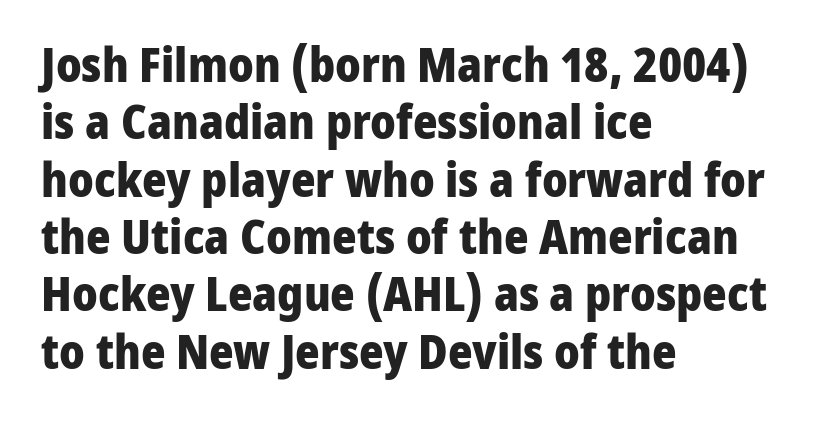
The image shows 47 px heavy sans-serif type, upright; set left-aligned, line spacing 1.22x, normal letter spacing, not underlined; low stroke contrast and a medium x-height.
